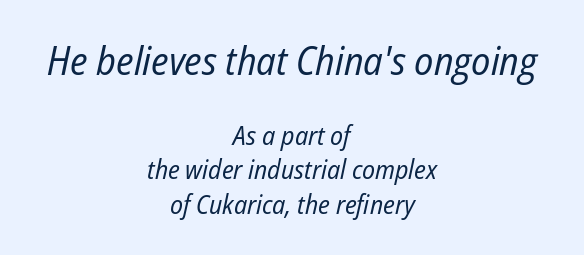
Q: Is the text bold? A: No.
Q: Is the text italic (slanted)? A: Yes, it leans right by about 12 degrees.
Q: Is the text underlined? A: No.
Q: How is the paragraph aligned? A: Centered.
Q: Is the spacing between letters normal or unusually wide? A: Normal.
Q: Is the spacing between lines tight, normal or loose? A: Normal.
Q: Which block of text is set in a larger size, the first (top) or the second (bottom)? A: The first (top) one.
Q: Width (condensed, normal, or wide)? A: Condensed.
Q: Stroke contrast? A: Low.
Q: x-height? A: Medium.
Q: Monospaced? A: No.
